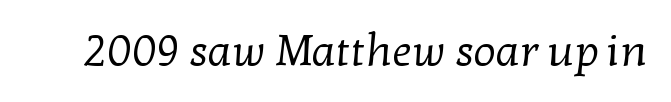
The image shows 44 px regular-weight serif type; set normal letter spacing, not underlined; low stroke contrast and a medium x-height.
